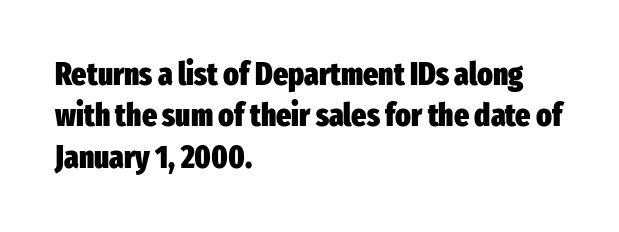
The space directly below the letters is spotless. Chunky letters — that's bold for sure. These lines are rendered in a variable-pitch font. Visually the block forms a straight wall on the left and a jagged coastline on the right. Does the type have serifs? No, each stem ends abruptly.
